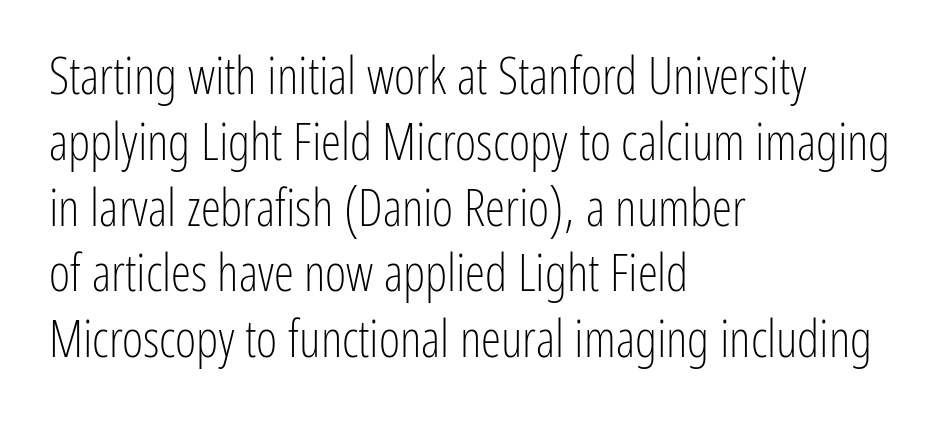
Ink coverage per letter is moderate at most. Ascenders rise straight up at ninety degrees. Horizontal alignment here is leftward, the default for most running prose. This sample has the flowing, uneven cadence of proportional lettering. Type without underlining.
